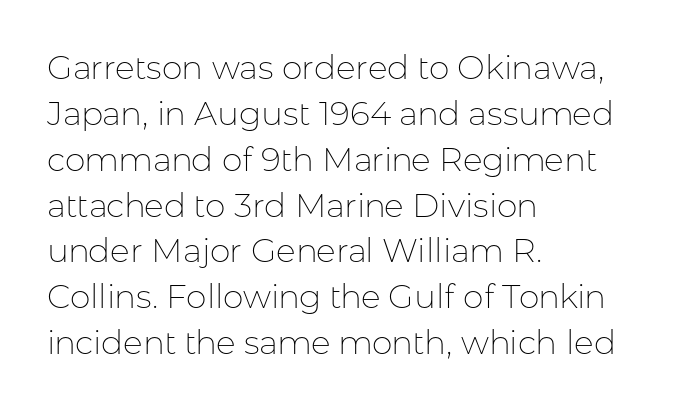
Q: Is the text bold? A: No.
Q: Is the text italic (slanted)? A: No, it is upright.
Q: Is the typeface a serif or a sans-serif typeface? A: Sans-serif.
Q: Is the text underlined? A: No.
Q: How is the paragraph aligned? A: Left-aligned.
Q: Is the spacing between letters normal or unusually wide? A: Normal.
Q: Is the spacing between lines tight, normal or loose? A: Normal.
Q: Width (condensed, normal, or wide)? A: Normal.
Q: Stroke contrast? A: Low.
Q: x-height? A: Medium.
Q: Monospaced? A: No.
